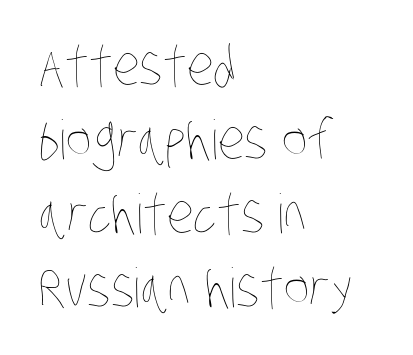
The image shows 54 px thin, condensed type; set left-aligned, normal line spacing (1.37x), normal letter spacing, not underlined; low stroke contrast and a large x-height.
